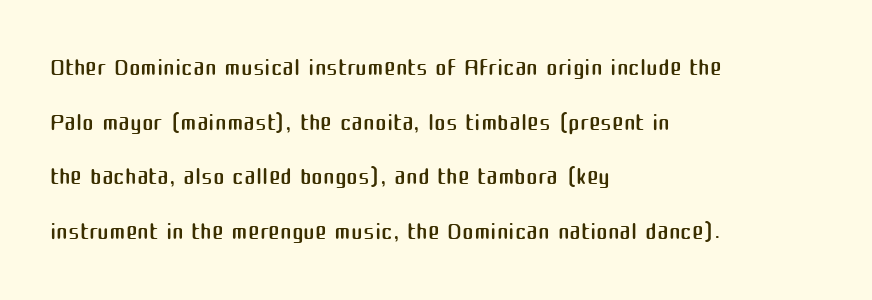
The image shows 35 px regular-weight sans-serif type, upright; set left-aligned, normal line spacing (1.56x), normal letter spacing, not underlined; medium stroke contrast and a medium x-height.
